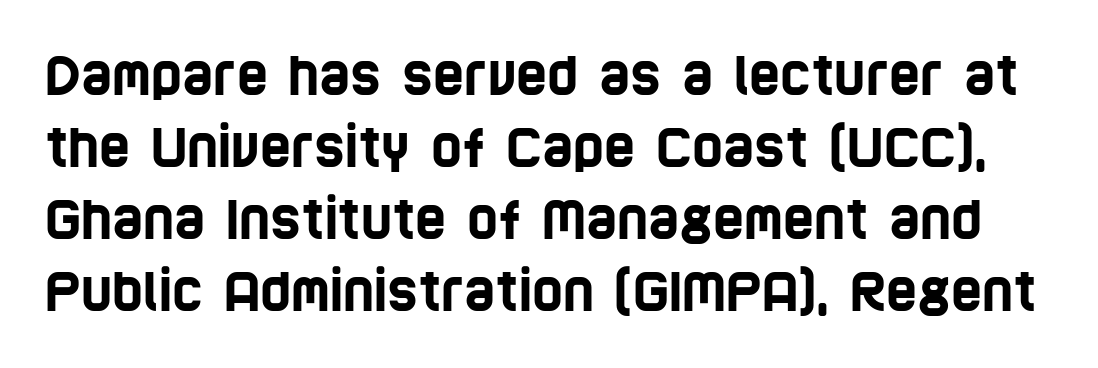
Q: Is the typeface a serif or a sans-serif typeface? A: Sans-serif.
Q: Is the text underlined? A: No.
Q: Is the spacing between letters normal or unusually wide? A: Normal.
Q: Is the spacing between lines tight, normal or loose? A: Normal.
Q: Width (condensed, normal, or wide)? A: Condensed.
Q: Stroke contrast? A: Low.
Q: x-height? A: Large.
Q: Monospaced? A: No.
